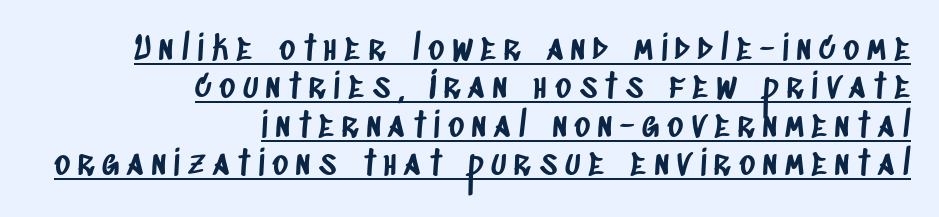
The image shows 34 px condensed sans-serif type; set right-aligned, tight line spacing (1.13x), unusually wide letter spacing (+0.23 em), underlined; low stroke contrast and a large x-height.
